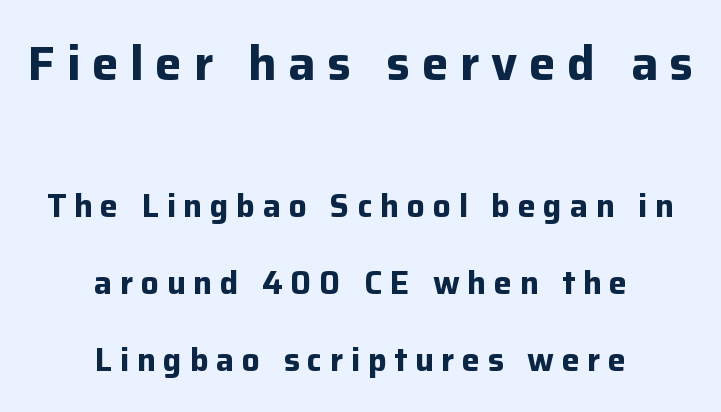
Typographically, this falls in the sans-serif category. In terms of posture, this sample is upright. The lines in this sample share a center point and differ in where they start and stop. Typographic density is high because the face is bold. Block one is the big one; block two sits smaller underneath.
